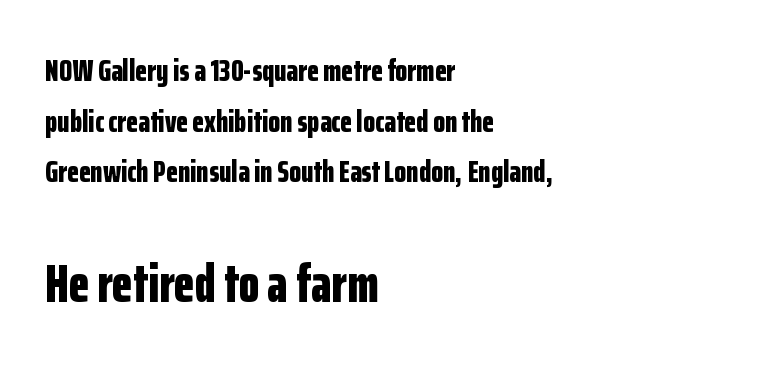
Q: Is the text bold? A: Yes.
Q: Is the text italic (slanted)? A: No, it is upright.
Q: Is the typeface a serif or a sans-serif typeface? A: Sans-serif.
Q: Is the text underlined? A: No.
Q: How is the paragraph aligned? A: Left-aligned.
Q: Is the spacing between letters normal or unusually wide? A: Normal.
Q: Is the spacing between lines tight, normal or loose? A: Normal.
Q: Which block of text is set in a larger size, the first (top) or the second (bottom)? A: The second (bottom) one.
Q: Width (condensed, normal, or wide)? A: Condensed.
Q: Stroke contrast? A: Low.
Q: x-height? A: Medium.
Q: Monospaced? A: No.
